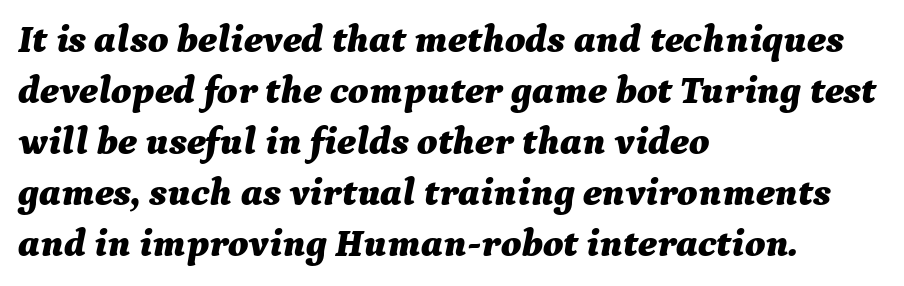
The lines sit at an ordinary, default distance from one another. The strip under each line holds only bare page. One-word summary of the alignment: left. Slant detected: the letters are inclined. Varying glyph widths throughout — classic text-font behaviour. Does extra space separate the letters? No, they use regular spacing.
